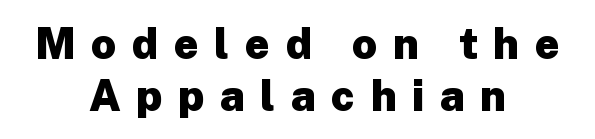
Q: Is the text bold? A: Yes.
Q: Is the text italic (slanted)? A: No, it is upright.
Q: Is the typeface a serif or a sans-serif typeface? A: Sans-serif.
Q: Is the text underlined? A: No.
Q: How is the paragraph aligned? A: Centered.
Q: Is the spacing between letters normal or unusually wide? A: Unusually wide.
Q: Width (condensed, normal, or wide)? A: Normal.
Q: Stroke contrast? A: Low.
Q: x-height? A: Medium.
Q: Monospaced? A: No.
